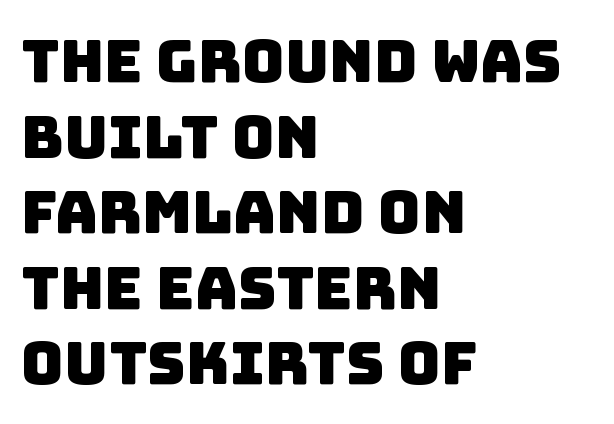
The image shows 59 px sans-serif type; set left-aligned, normal line spacing (1.28x), normal letter spacing, not underlined; low stroke contrast and a large x-height.
